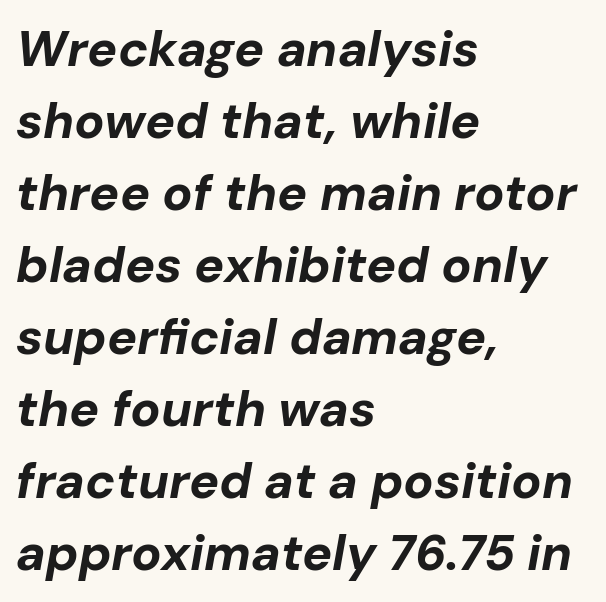
The image shows 50 px bold type, italic (leaning right); set left-aligned, normal line spacing (1.44x), normal letter spacing, not underlined; low stroke contrast and a medium x-height.
